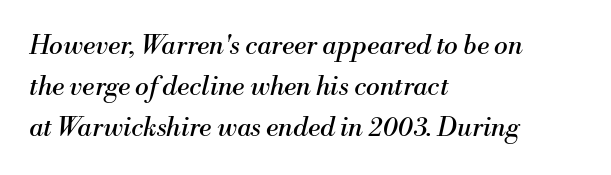
Q: Is the text bold? A: No.
Q: Is the text italic (slanted)? A: Yes, it leans right by about 13 degrees.
Q: Is the text underlined? A: No.
Q: How is the paragraph aligned? A: Left-aligned.
Q: Is the spacing between letters normal or unusually wide? A: Normal.
Q: Is the spacing between lines tight, normal or loose? A: Normal.
